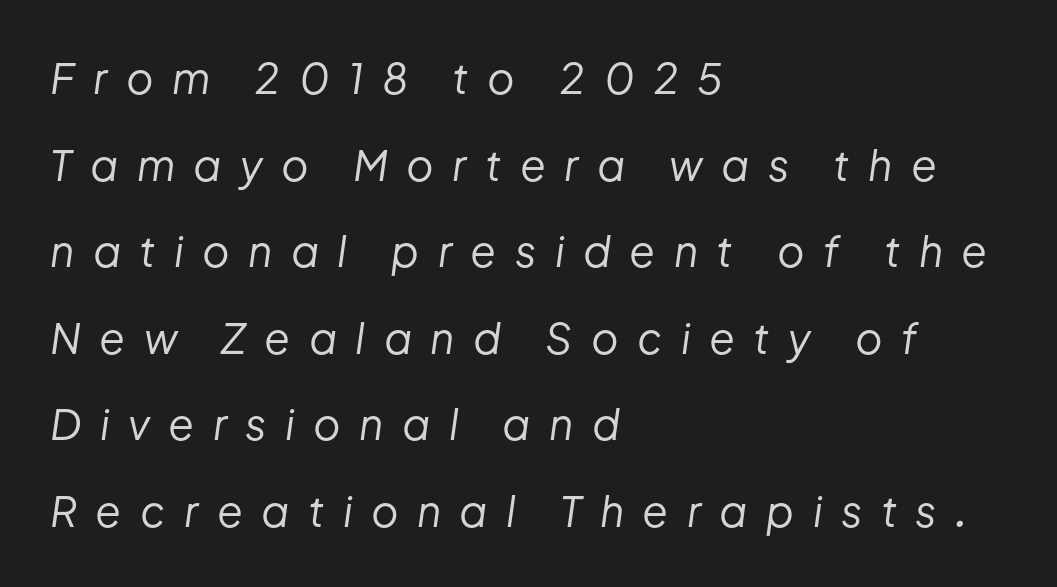
Q: Is the text bold? A: No.
Q: Is the text italic (slanted)? A: Yes, it leans right by about 8 degrees.
Q: Is the text underlined? A: No.
Q: How is the paragraph aligned? A: Left-aligned.
Q: Is the spacing between letters normal or unusually wide? A: Unusually wide.
Q: Is the spacing between lines tight, normal or loose? A: Loose.
Q: Width (condensed, normal, or wide)? A: Normal.
Q: Stroke contrast? A: Low.
Q: x-height? A: Medium.
Q: Monospaced? A: No.
